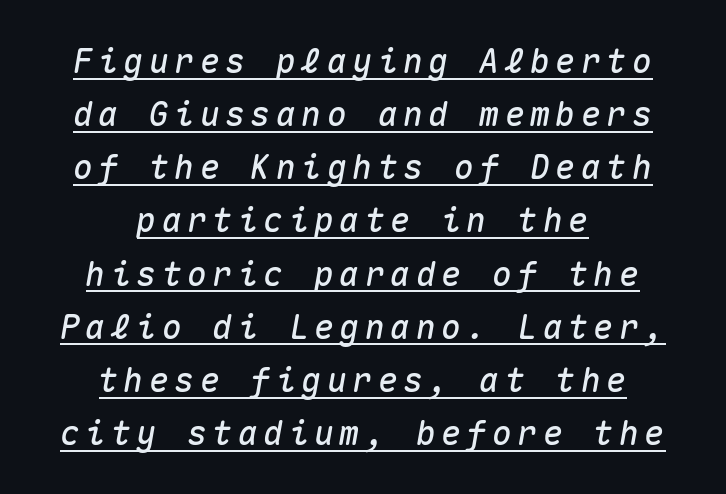
The image shows 33 px text type, italic (leaning right), monospaced; set centered, normal line spacing (1.61x), underlined; medium stroke contrast and a medium x-height.
